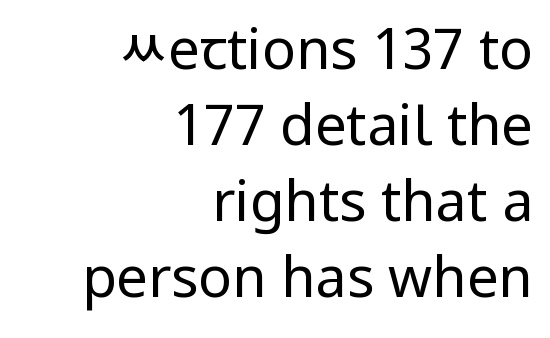
The image shows 56 px regular-weight, condensed sans-serif type, upright; set right-aligned, normal line spacing (1.36x), normal letter spacing, not underlined; low stroke contrast and a large x-height.
